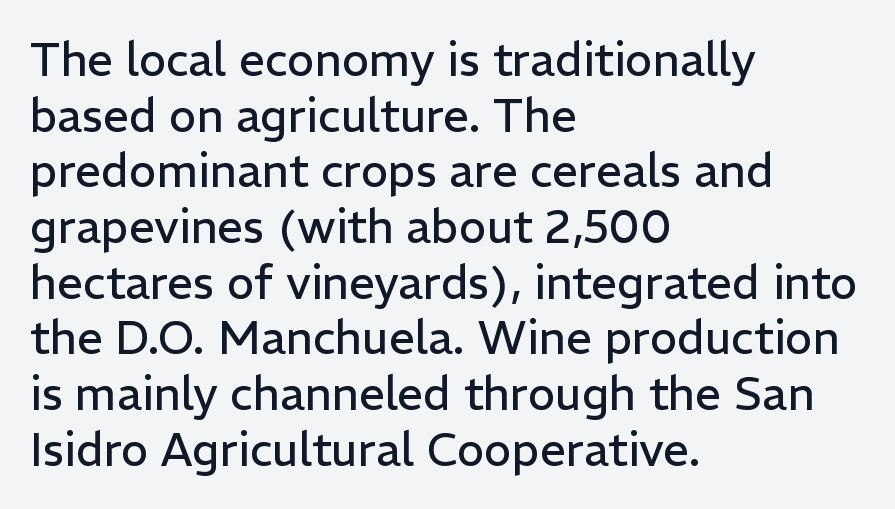
The compositor pushed each line to the left boundary. In terms of posture, this sample is upright. This rendering features lettering with no underline. Weight: not bold — regular or lighter. Caption: standard tracking, unaltered.
